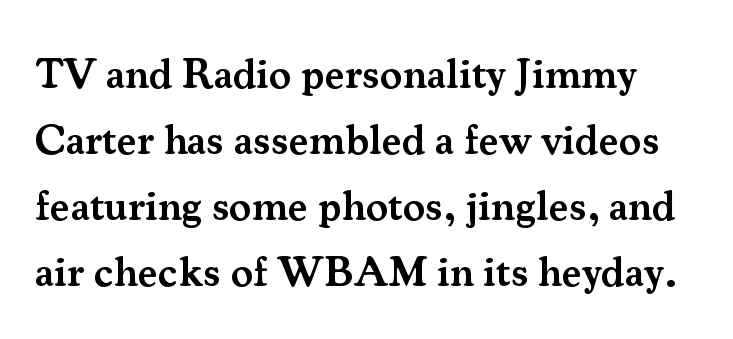
Q: Is the text bold? A: Semi-bold.
Q: Is the text italic (slanted)? A: No, it is upright.
Q: Is the typeface a serif or a sans-serif typeface? A: Serif.
Q: Is the text underlined? A: No.
Q: Is the spacing between letters normal or unusually wide? A: Normal.
Q: Is the spacing between lines tight, normal or loose? A: Normal.
Q: Width (condensed, normal, or wide)? A: Normal.
Q: Stroke contrast? A: Medium.
Q: x-height? A: Small.
Q: Monospaced? A: No.
